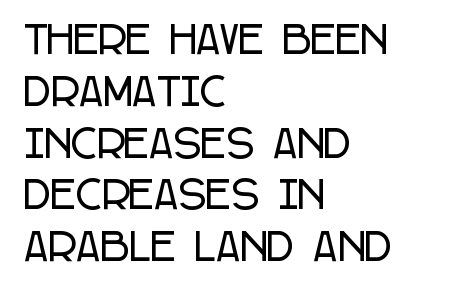
The image shows 37 px condensed sans-serif type, upright; set left-aligned, normal line spacing (1.4x), normal letter spacing, not underlined; low stroke contrast and a large x-height.
